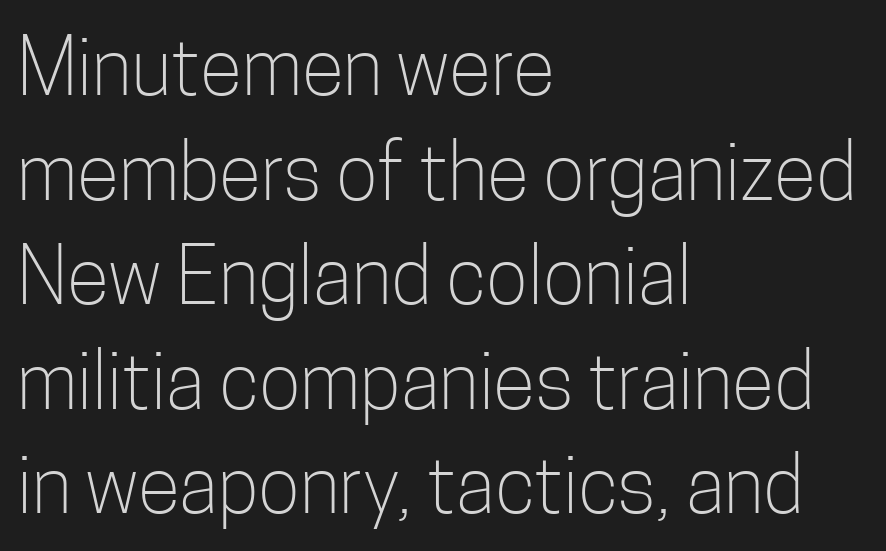
The image shows 78 px light, condensed sans-serif type, upright; set left-aligned, normal line spacing (1.34x), normal letter spacing, not underlined; low stroke contrast and a medium x-height.
